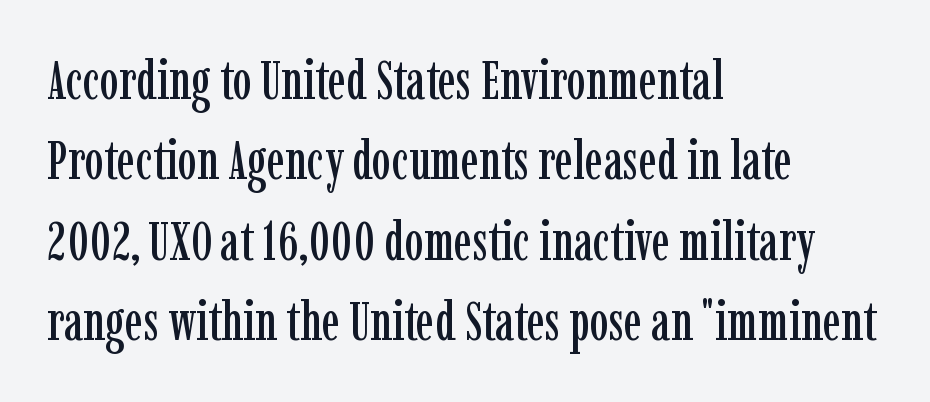
{"serif": "yes", "italic": "no", "width": "condensed", "stroke_contrast": "low", "x_height": "medium", "monospaced": "no", "underline": "no", "align": "left", "line_spacing": "normal", "line_spacing_ratio": 1.49, "letter_spacing": "normal", "letter_spacing_em": 0.0, "glyph_px": 54}
